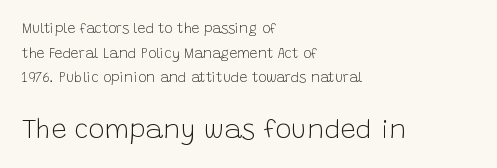
Look at the glyph heights: the lower group is clearly the bigger setting. The passage shown is not underscored anywhere. The paragraph has a hard left edge and a soft right edge. Weight class: somewhere from thin through regular. Observe the ordinary spacing: letters are neighbours, not strangers. This is the regular roman posture of the typeface.
